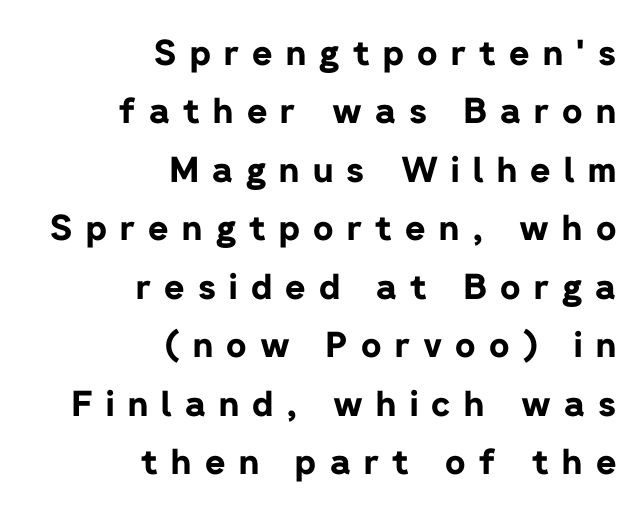
{"serif": "no", "italic": "no", "bold": "yes", "weight": "bold", "width": "normal", "stroke_contrast": "low", "x_height": "medium", "monospaced": "no", "underline": "no", "align": "right", "line_spacing": "normal", "line_spacing_ratio": 1.67, "letter_spacing": "wide", "letter_spacing_em": 0.38, "glyph_px": 35}
